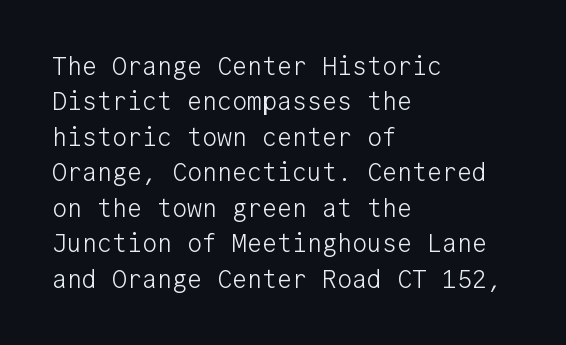
Q: Is the text bold? A: No.
Q: Is the text italic (slanted)? A: No, it is upright.
Q: Is the text underlined? A: No.
Q: How is the paragraph aligned? A: Left-aligned.
Q: Is the spacing between letters normal or unusually wide? A: Normal.
Q: Is the spacing between lines tight, normal or loose? A: Normal.
